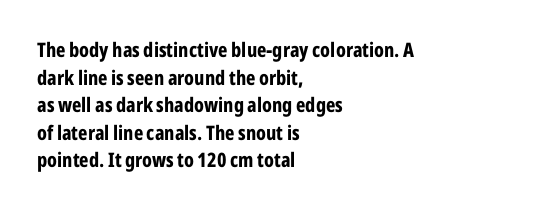
The image shows 20 px bold type, upright; set left-aligned, normal line spacing (1.38x), normal letter spacing, not underlined.
